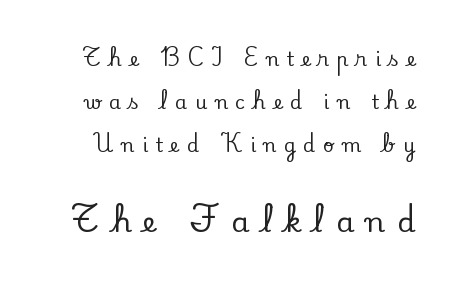
The image shows 29 px serif type, upright; set loose line spacing (2.26x), unusually wide letter spacing (+0.41 em), not underlined; the second (bottom) block is 1.53x larger; low stroke contrast and a small x-height.
